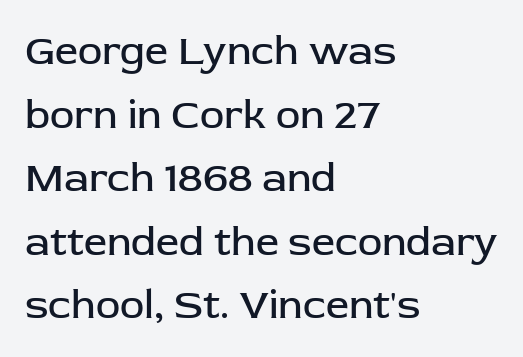
{"serif": "no", "italic": "no", "bold": "no", "weight": "regular", "width": "normal", "stroke_contrast": "low", "x_height": "medium", "monospaced": "no", "underline": "no", "align": "left", "line_spacing": "normal", "line_spacing_ratio": 1.55, "letter_spacing": "normal", "letter_spacing_em": 0.0, "glyph_px": 41}
